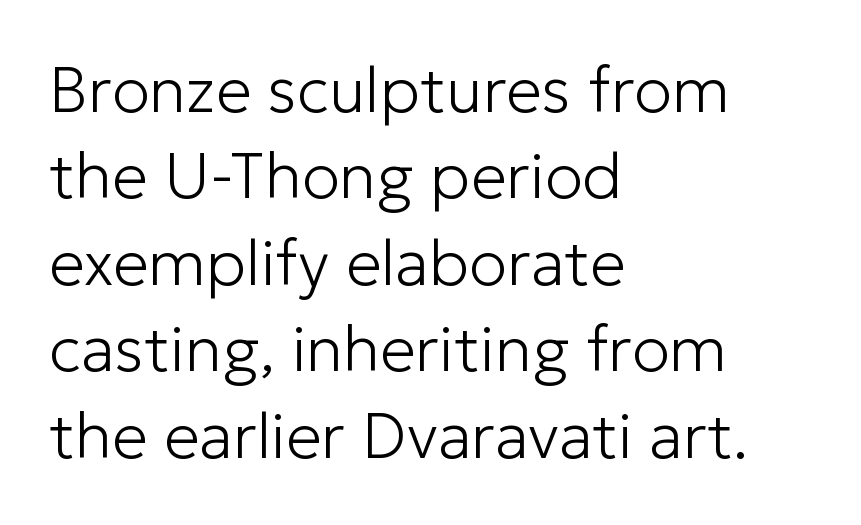
A normal amount of white space separates one row of letters from the next. Each letter keeps its own natural width here, so spacing adapts to shape. In terms of posture, this sample is upright. Note: no serifs on the glyphs. Compared with a centered layout, this one pins lines to the left instead.
